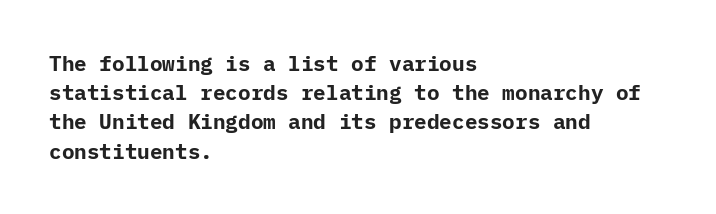
The image shows 21 px bold type, upright; set left-aligned, normal line spacing (1.39x), normal letter spacing, not underlined.
